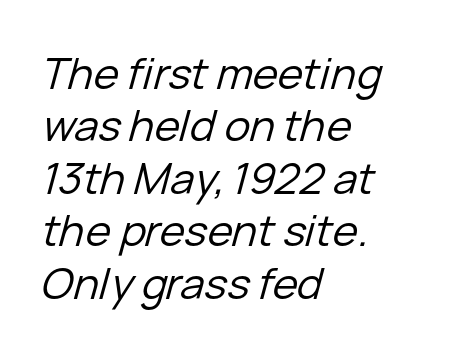
The gaps between neighbouring characters are ordinary and unremarkable. Stroke mass is kept to a normal reading level or below. Each row of text sits above clean, open space. Visually the block forms a straight wall on the left and a jagged coastline on the right.
